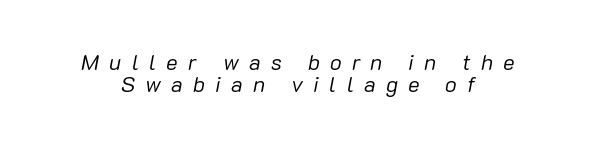
The image shows 22 px text type, italic (leaning right); set tight line spacing (1.0x), unusually wide letter spacing (+0.46 em), not underlined.
